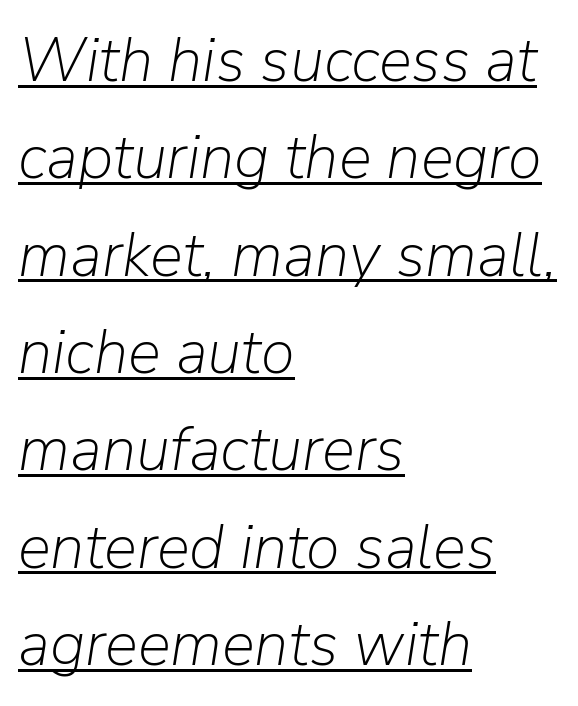
The image shows 62 px light type, italic (leaning right); set left-aligned, normal line spacing (1.57x), normal letter spacing, underlined; low stroke contrast and a medium x-height.
